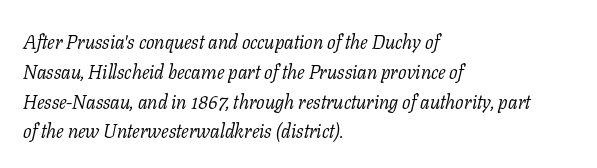
The image shows 20 px text type, italic (leaning right); set left-aligned, normal line spacing (1.49x), normal letter spacing, not underlined.
